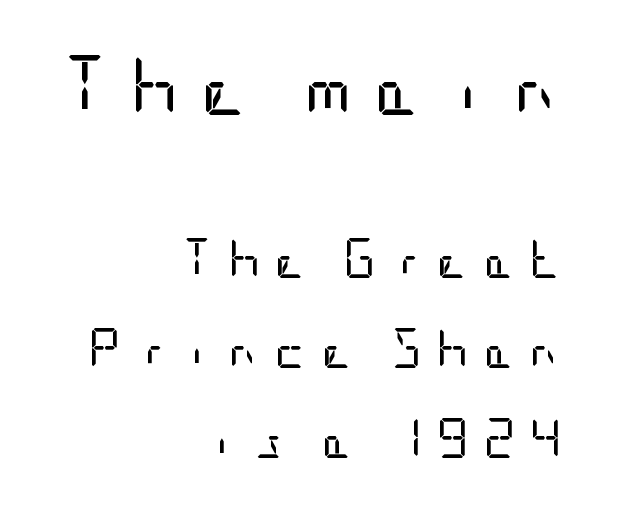
The strokes carry an ordinary text weight at most. Nothing sits at the stroke ends, so this counts as sans-serif. The line texture is sparse and dotted thanks to wide tracking. Compare the two chunks: the upper has the greater cap height. The setting favours the right margin, as signatures and pull-quotes sometimes do. Every stem runs plumb, perpendicular to the baseline.
